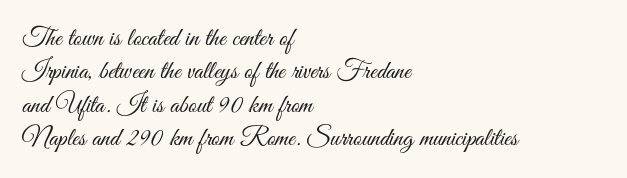
Q: Is the text bold? A: No.
Q: Is the text italic (slanted)? A: Yes.
Q: Is the text underlined? A: No.
Q: How is the paragraph aligned? A: Left-aligned.
Q: Is the spacing between letters normal or unusually wide? A: Normal.
Q: Is the spacing between lines tight, normal or loose? A: Normal.
